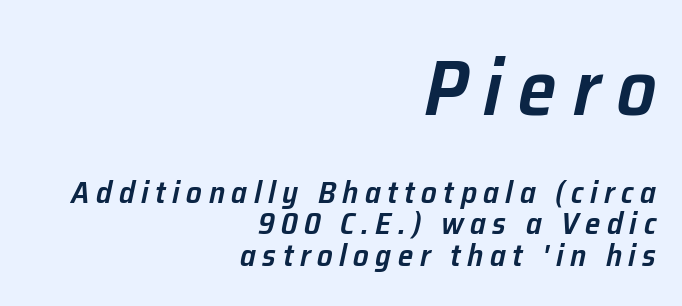
The leading is snug, giving the passage a crowded texture. Unmarked baselines from the first word to the last. Varying glyph widths throughout — classic text-font behaviour. Stroke thickness is moderately raised; the sample reads as semibold. The type is letterspaced generously, with wide tracking.
